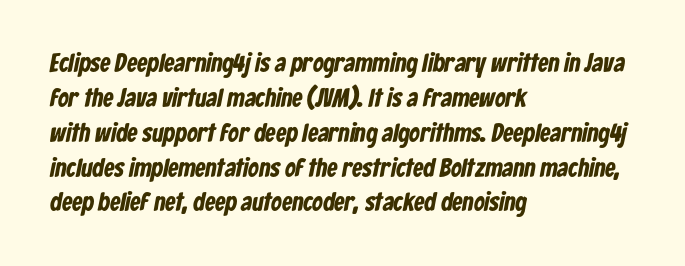
The image shows 26 px bold type; set left-aligned, normal line spacing (1.34x), normal letter spacing, not underlined.
